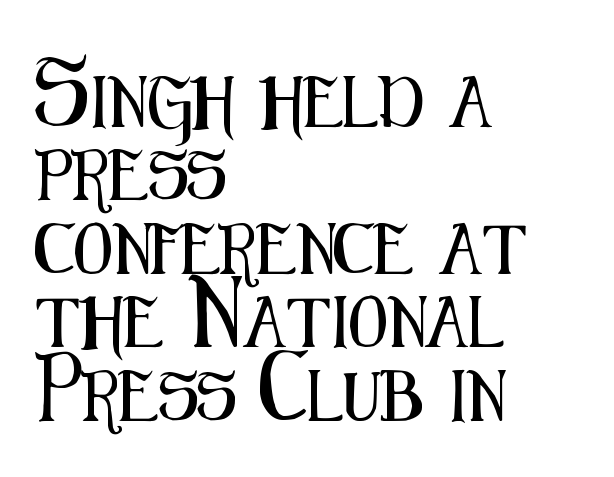
Q: Is the text italic (slanted)? A: No, it is upright.
Q: Is the text underlined? A: No.
Q: How is the paragraph aligned? A: Left-aligned.
Q: Is the spacing between letters normal or unusually wide? A: Normal.
Q: Is the spacing between lines tight, normal or loose? A: Normal.
Q: Width (condensed, normal, or wide)? A: Condensed.
Q: Stroke contrast? A: Medium.
Q: x-height? A: Medium.
Q: Monospaced? A: No.
